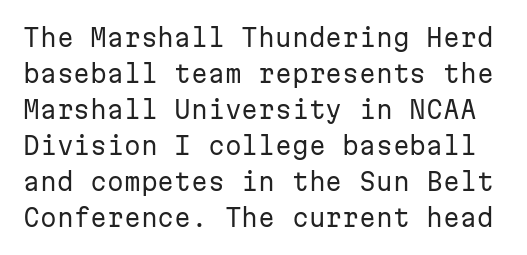
Every character sits straight up, as roman type does. Is the stroke heavy? The answer is a plain regular-or-lighter. Words appear dense and cohesive because spacing is normal. Just letters on the line, the space beneath them empty.
